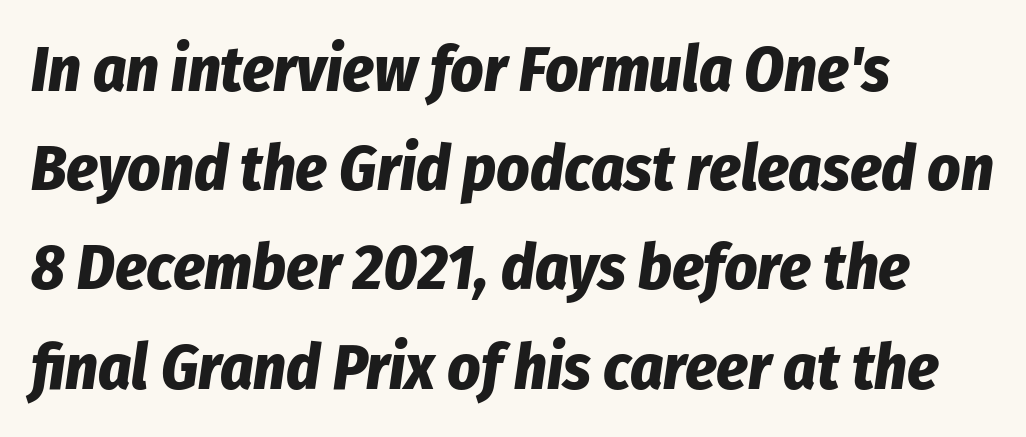
{"italic": "yes", "lean": "right", "slant_degrees": 8, "bold": "yes", "weight": "bold", "width": "condensed", "stroke_contrast": "low", "x_height": "medium", "monospaced": "no", "underline": "no", "align": "left", "line_spacing": "normal", "line_spacing_ratio": 1.55, "letter_spacing": "normal", "letter_spacing_em": 0.0, "glyph_px": 64}
